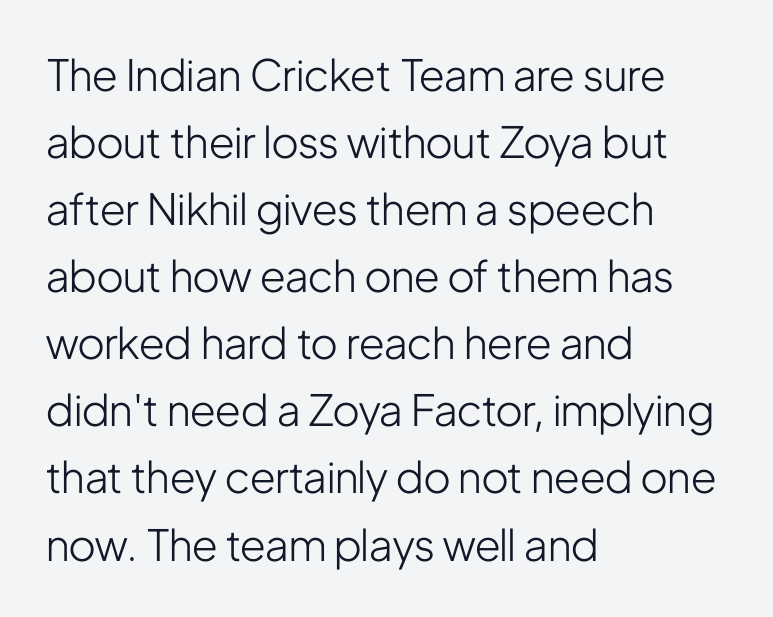
The image shows 43 px light, condensed sans-serif type, upright; set left-aligned, normal line spacing (1.56x), normal letter spacing, not underlined; low stroke contrast and a medium x-height.
